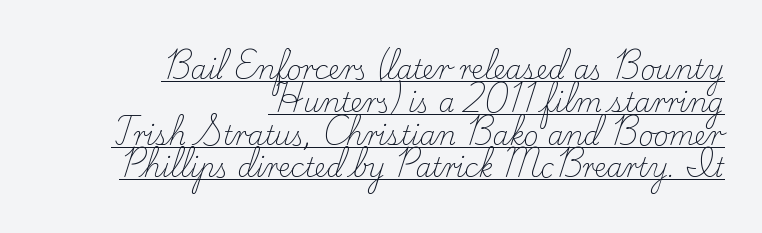
{"bold": "no", "underline": "yes", "align": "right", "line_spacing": "normal", "line_spacing_ratio": 1.26, "letter_spacing": "normal", "letter_spacing_em": 0.0, "glyph_px": 26}
